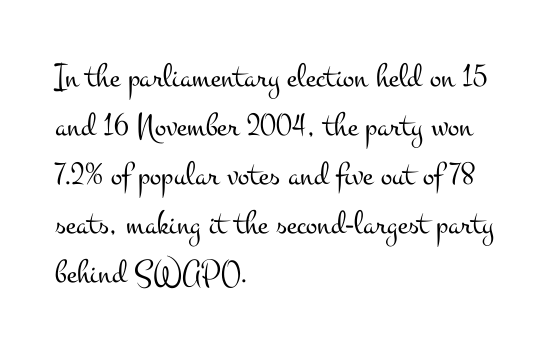
The face used here is proportionally spaced, like ordinary book or web type. Little horizontal feet cap the strokes, marking this as serif type. The strokes are not fattened; the text isn't bold.
